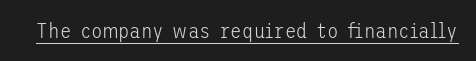
{"italic": "no", "bold": "no", "underline": "yes", "letter_spacing": "normal", "letter_spacing_em": 0.0, "glyph_px": 21}
